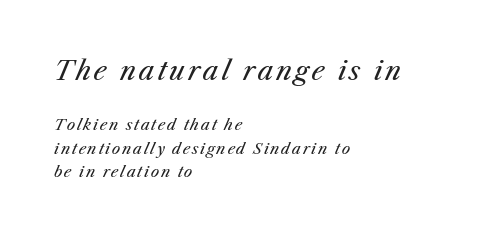
{"italic": "yes", "lean": "right", "slant_degrees": 25, "bold": "no", "underline": "no", "align": "left", "line_spacing": "normal", "line_spacing_ratio": 1.56, "larger_block": "first", "size_ratio": 1.73, "glyph_px": 26}
